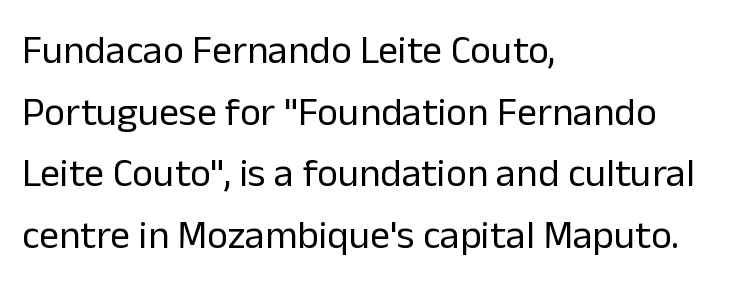
The image shows 40 px regular-weight sans-serif type, upright; set left-aligned, normal line spacing (1.54x), normal letter spacing, not underlined; low stroke contrast and a medium x-height.
